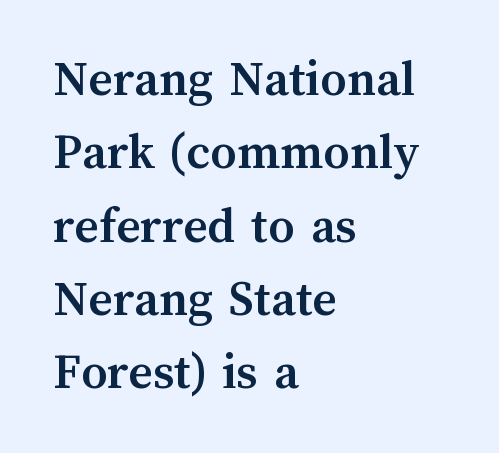
{"italic": "no", "bold": "yes", "weight": "semibold", "width": "normal", "stroke_contrast": "medium", "x_height": "medium", "monospaced": "no", "underline": "no", "align": "left", "line_spacing": "normal", "line_spacing_ratio": 1.41, "letter_spacing": "normal", "letter_spacing_em": 0.0, "glyph_px": 52}
